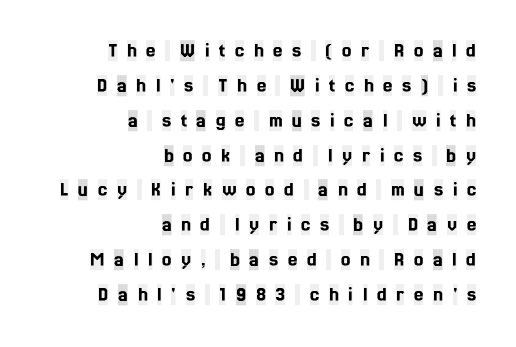
The image shows 21 px text type, upright; set right-aligned, normal line spacing (1.66x), unusually wide letter spacing (+0.46 em), not underlined.
